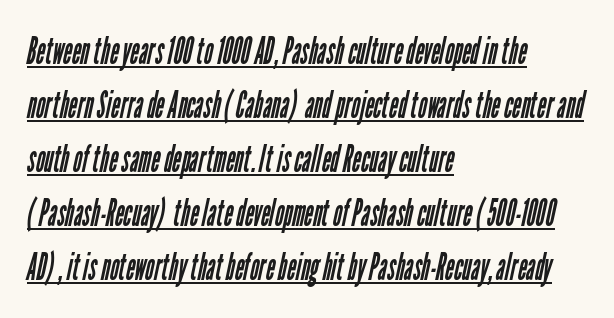
The image shows 38 px regular-weight, condensed sans-serif type; set left-aligned, normal line spacing (1.42x), normal letter spacing, underlined; low stroke contrast and a medium x-height.
